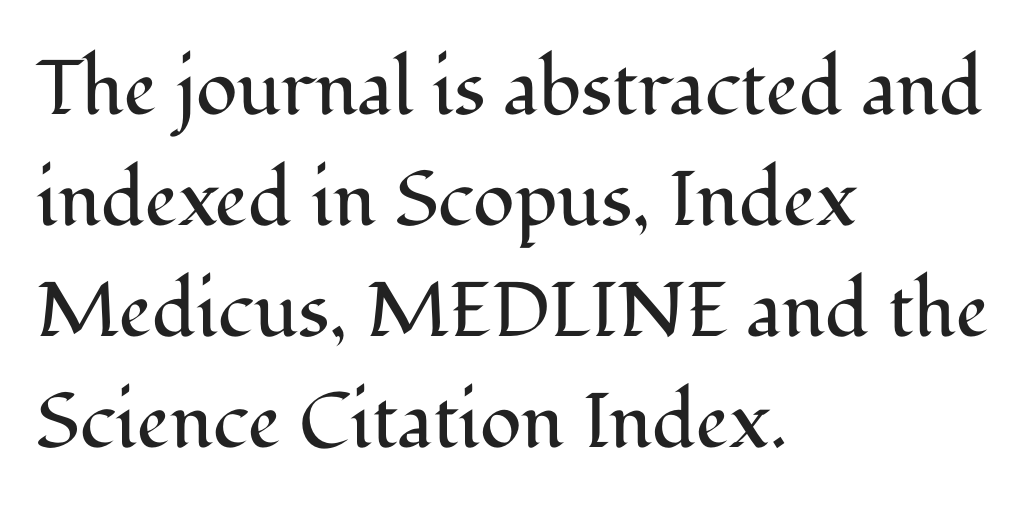
Has an underline been added? It has not. The letters sit at their default tracking, neither squeezed nor spread. Nope, not italic — everything's standing straight. Here the designer chose a conventional face with non-uniform glyph widths.
